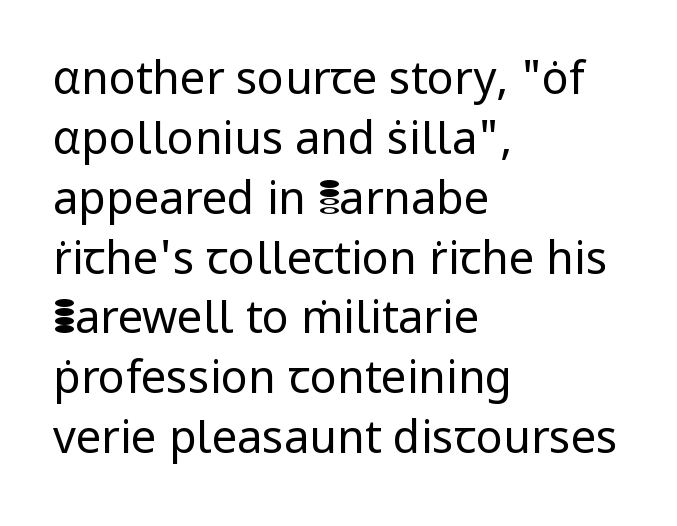
Is the stroke heavy? The answer is a plain regular-or-lighter. Plain, unruled lines of type. A normal amount of white space separates one row of letters from the next. When letters stand straight like this, we call the style roman or upright. Note the varied advance widths — an 'i' is clearly narrower than an 'm'. Line beginnings align vertically; line endings do not.
